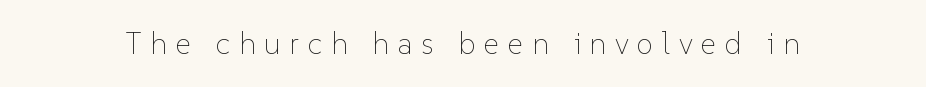
{"italic": "no", "bold": "no", "weight": "thin", "width": "normal", "stroke_contrast": "low", "x_height": "medium", "monospaced": "no", "underline": "no", "letter_spacing": "wide", "letter_spacing_em": 0.29, "glyph_px": 30}
